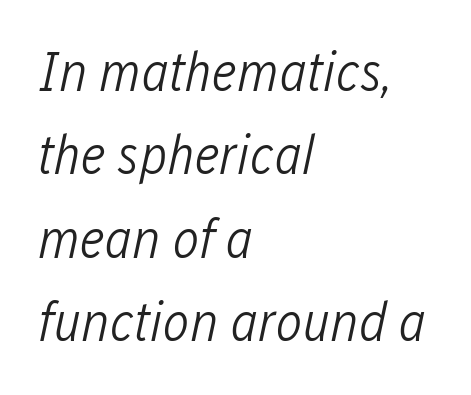
The image shows 56 px light, condensed type, italic (leaning right); set left-aligned, normal line spacing (1.49x), normal letter spacing, not underlined; low stroke contrast and a medium x-height.
